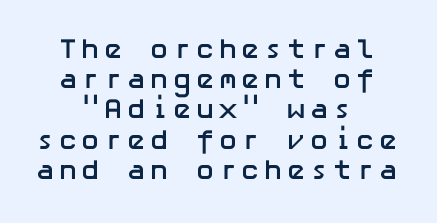
Q: Is the text bold? A: Yes.
Q: Is the text italic (slanted)? A: No, it is upright.
Q: Is the typeface a serif or a sans-serif typeface? A: Sans-serif.
Q: Is the text underlined? A: No.
Q: How is the paragraph aligned? A: Centered.
Q: Is the spacing between lines tight, normal or loose? A: Tight.
Q: Width (condensed, normal, or wide)? A: Normal.
Q: Stroke contrast? A: Low.
Q: x-height? A: Medium.
